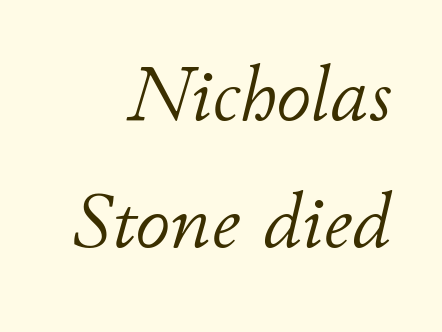
The image shows 78 px light type, italic (leaning right); set right-aligned, normal line spacing (1.63x), normal letter spacing, not underlined; low stroke contrast and a small x-height.
